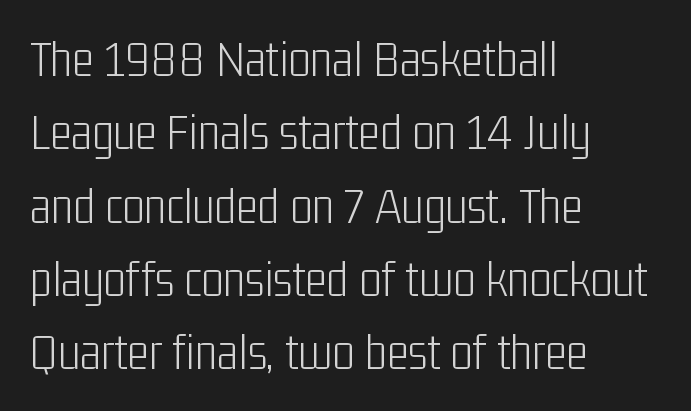
The image shows 52 px light, condensed sans-serif type, upright; set left-aligned, normal line spacing (1.41x), normal letter spacing, not underlined; low stroke contrast and a medium x-height.
